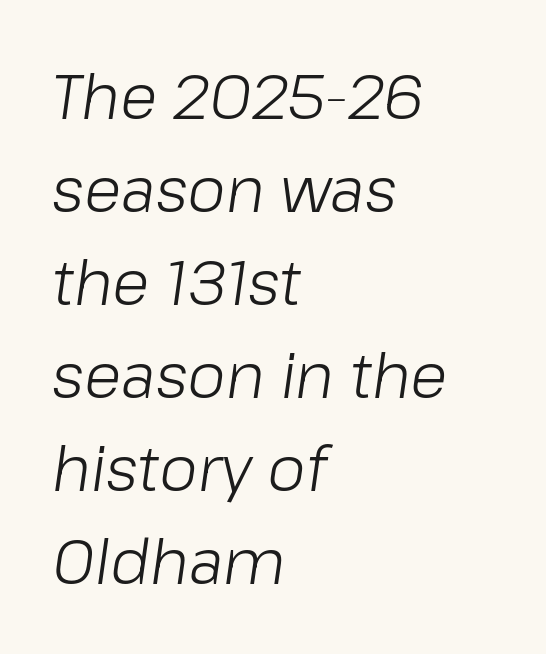
Q: Is the text bold? A: No.
Q: Is the text italic (slanted)? A: Yes, it leans right by about 8 degrees.
Q: Is the text underlined? A: No.
Q: How is the paragraph aligned? A: Left-aligned.
Q: Is the spacing between letters normal or unusually wide? A: Normal.
Q: Is the spacing between lines tight, normal or loose? A: Normal.
Q: Width (condensed, normal, or wide)? A: Normal.
Q: Stroke contrast? A: Low.
Q: x-height? A: Medium.
Q: Monospaced? A: No.
